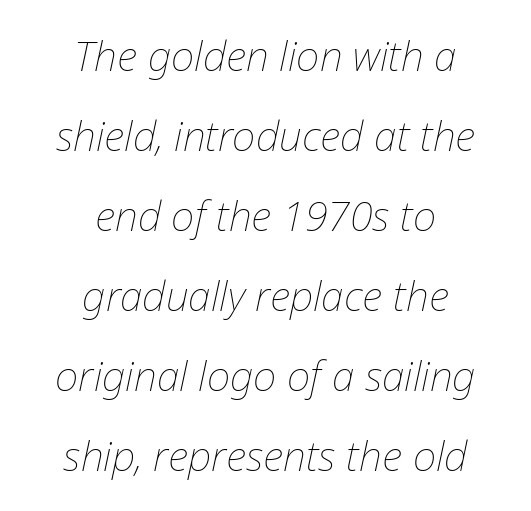
The image shows 41 px thin type, italic (leaning right); set centered, loose line spacing (1.95x), normal letter spacing, not underlined; low stroke contrast and a medium x-height.
